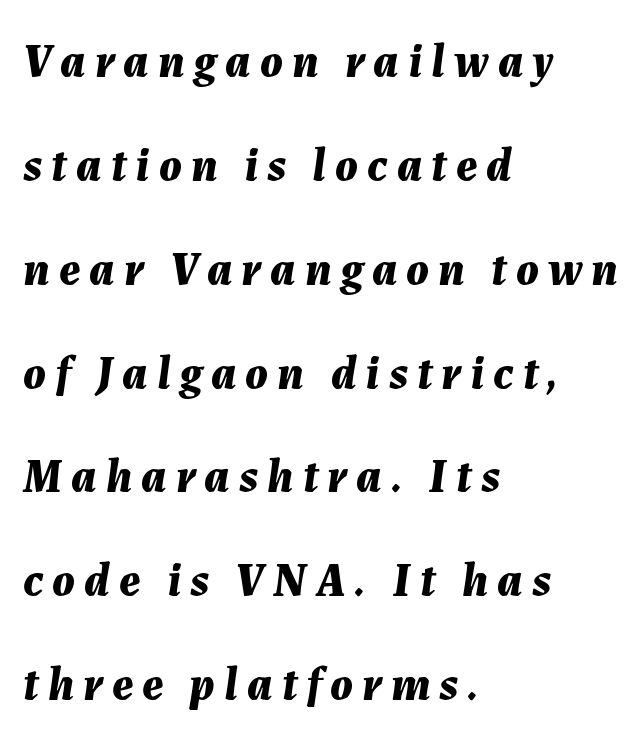
{"italic": "yes", "lean": "right", "slant_degrees": 7, "bold": "yes", "weight": "bold", "width": "normal", "stroke_contrast": "medium", "x_height": "medium", "monospaced": "no", "underline": "no", "align": "left", "line_spacing": "loose", "line_spacing_ratio": 2.21, "glyph_px": 47}
